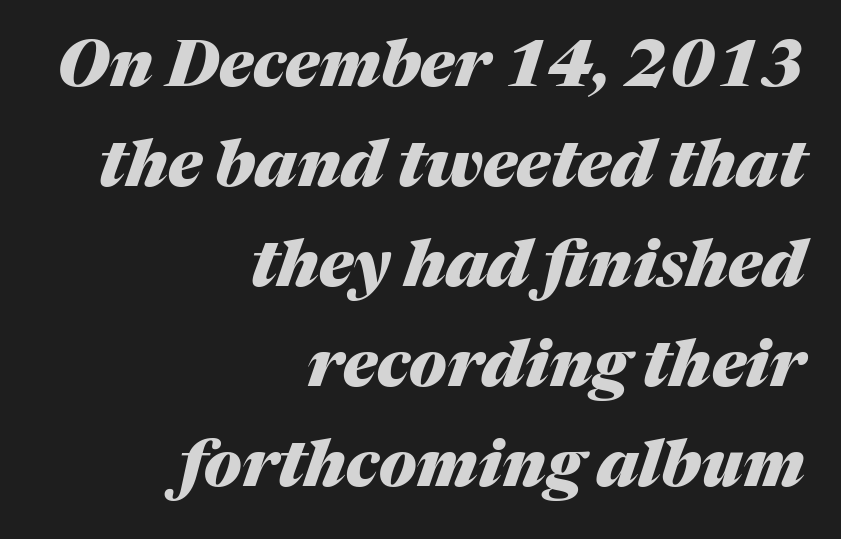
{"italic": "yes", "lean": "right", "slant_degrees": 17, "bold": "yes", "weight": "heavy", "width": "normal", "stroke_contrast": "medium", "x_height": "medium", "monospaced": "no", "underline": "no", "align": "right", "line_spacing": "normal", "line_spacing_ratio": 1.54, "letter_spacing": "normal", "letter_spacing_em": 0.0, "glyph_px": 65}
